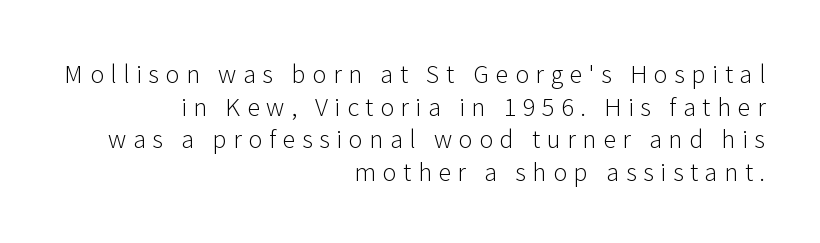
{"italic": "no", "bold": "no", "underline": "no", "align": "right", "line_spacing": "normal", "line_spacing_ratio": 1.36, "letter_spacing": "wide", "letter_spacing_em": 0.27, "glyph_px": 24}
